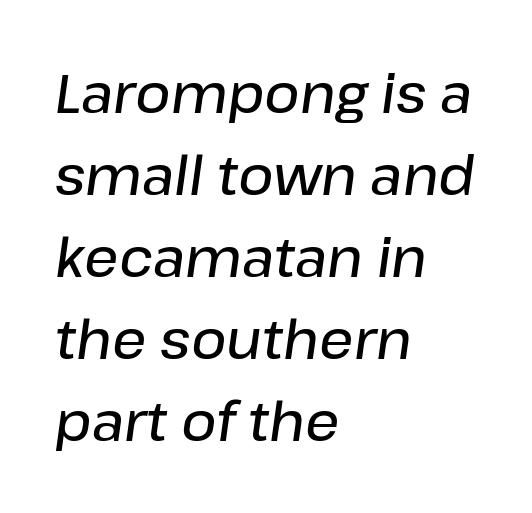
The image shows 54 px semibold type, italic (leaning right); set left-aligned, normal line spacing (1.52x), normal letter spacing, not underlined; low stroke contrast and a medium x-height.
